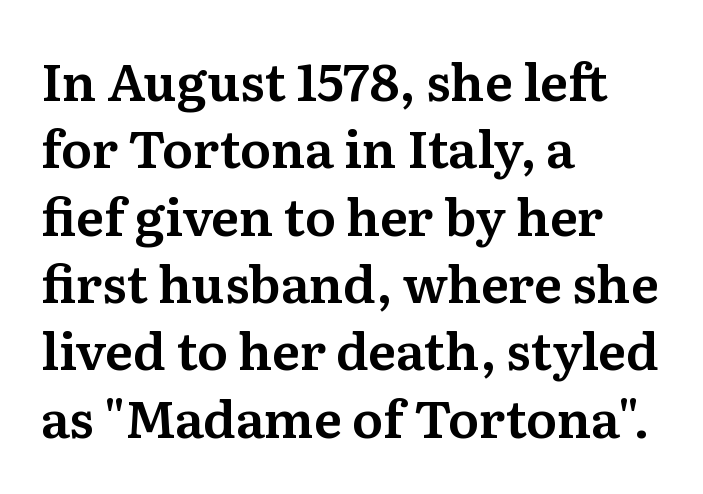
The image shows 51 px serif type, upright; set left-aligned, normal line spacing (1.32x), normal letter spacing, not underlined; medium stroke contrast and a medium x-height.
